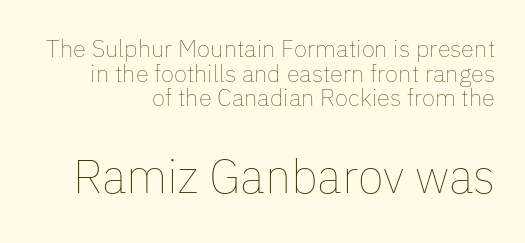
The lettering holds an erect, upright posture throughout. Lines of text with bare space underneath. Reading down the block, your eye finds every line finishing at a fixed right position. Vertically, the passage feels compressed, each row crowding the next.
